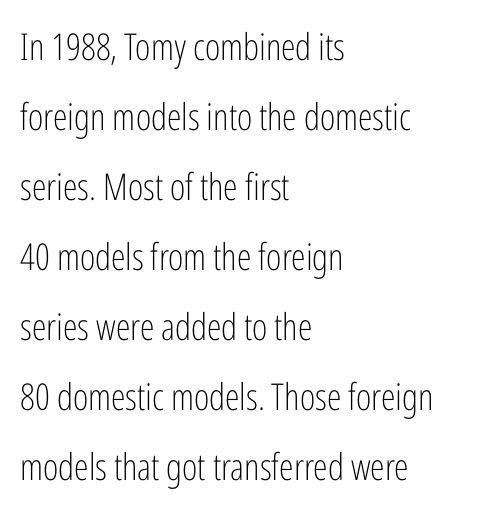
{"serif": "no", "italic": "no", "bold": "no", "weight": "light", "width": "condensed", "stroke_contrast": "low", "x_height": "medium", "monospaced": "no", "underline": "no", "align": "left", "line_spacing_ratio": 1.89, "letter_spacing": "normal", "letter_spacing_em": 0.0, "glyph_px": 37}
